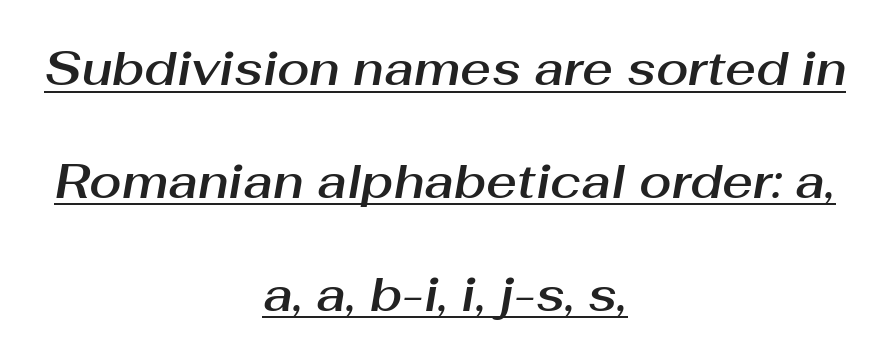
The rendering positions every line midway between the sides. In terms of posture, this sample is oblique. Quick note: interline space is abundant. The typesetter has applied underlining to the passage shown. Here the designer chose a conventional face with non-uniform glyph widths.
